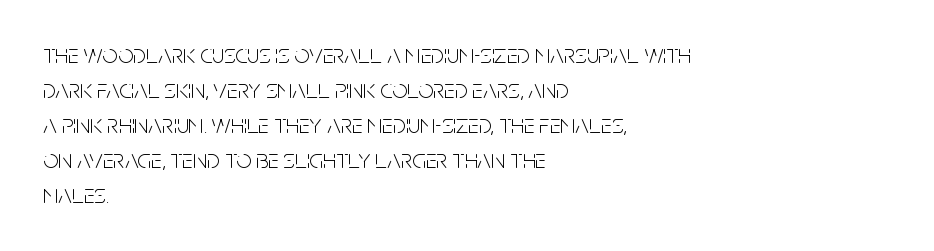
The image shows 27 px text type, upright; set left-aligned, normal line spacing (1.3x), normal letter spacing, not underlined.
